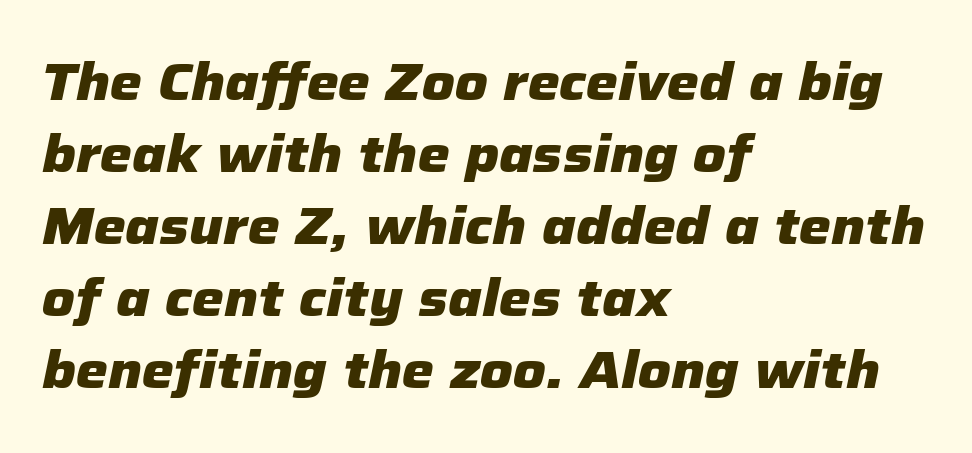
The line texture is even and compact thanks to regular tracking. The glyphs look as if they've been sheared to an angle. The foot of each line stays bare and open. Students, this is bold: see how much ink each stroke carries. Notice how the passage keeps a crisp vertical edge on the left only. The letters advance in unequal steps, a hallmark of proportional type.
